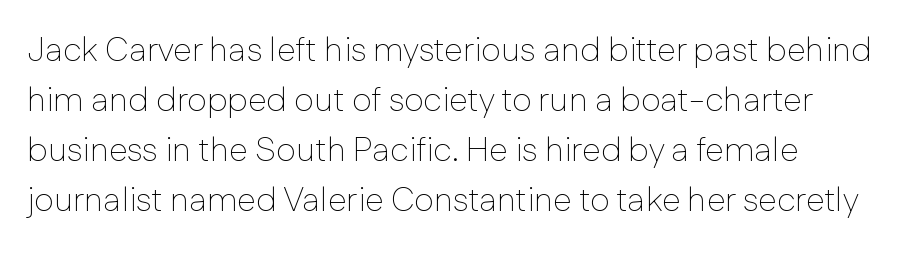
The space directly below the letters is spotless. Every character sits straight up, as roman type does. What's the leading like? Ordinary, nothing unusual. These lines are rendered in a variable-pitch font. In CSS terms this would be text-align: left. I'd call this a sans setting — the letters go barefoot.
